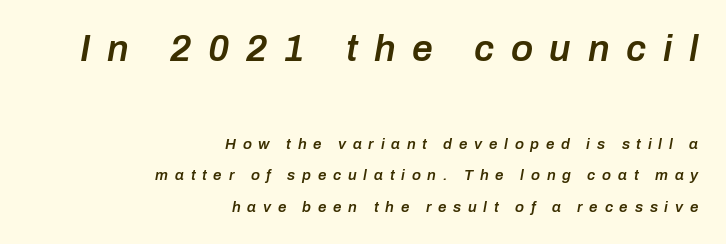
The image shows 37 px semibold type, italic (leaning right); set right-aligned, loose line spacing (2.09x), unusually wide letter spacing (+0.45 em), not underlined; the first (top) block is 2.47x larger; low stroke contrast and a medium x-height.
